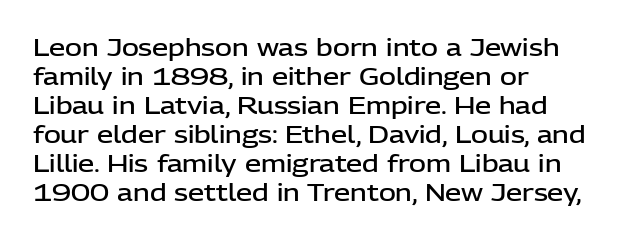
{"italic": "no", "bold": "semi", "underline": "no", "align": "left", "line_spacing": "normal", "line_spacing_ratio": 1.26, "letter_spacing": "normal", "letter_spacing_em": 0.0, "glyph_px": 23}
